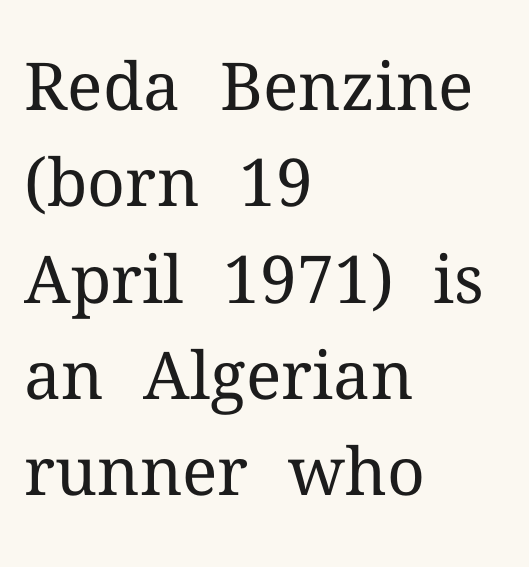
{"serif": "yes", "italic": "no", "bold": "no", "weight": "regular", "width": "normal", "stroke_contrast": "medium", "x_height": "medium", "monospaced": "no", "underline": "no", "align": "left", "line_spacing": "normal", "line_spacing_ratio": 1.46, "letter_spacing": "normal", "letter_spacing_em": 0.0, "glyph_px": 66}
